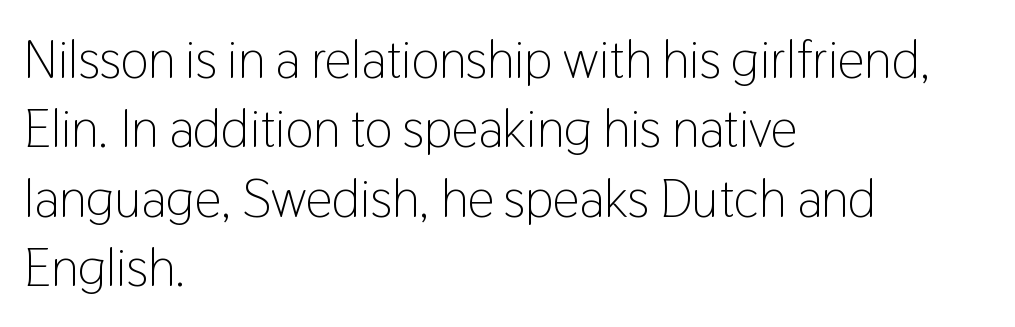
Q: Is the text bold? A: No.
Q: Is the text italic (slanted)? A: No, it is upright.
Q: Is the typeface a serif or a sans-serif typeface? A: Sans-serif.
Q: Is the text underlined? A: No.
Q: How is the paragraph aligned? A: Left-aligned.
Q: Is the spacing between letters normal or unusually wide? A: Normal.
Q: Is the spacing between lines tight, normal or loose? A: Normal.
Q: Width (condensed, normal, or wide)? A: Condensed.
Q: Stroke contrast? A: Low.
Q: x-height? A: Medium.
Q: Monospaced? A: No.
